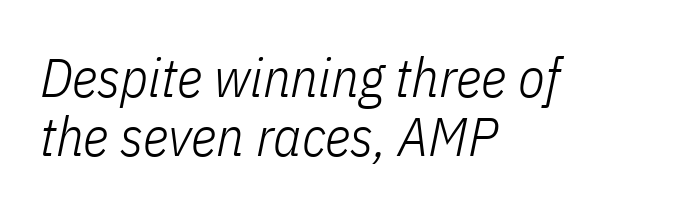
The image shows 55 px light, condensed type, italic (leaning right); set left-aligned, tight line spacing (1.08x), normal letter spacing, not underlined; low stroke contrast and a medium x-height.
